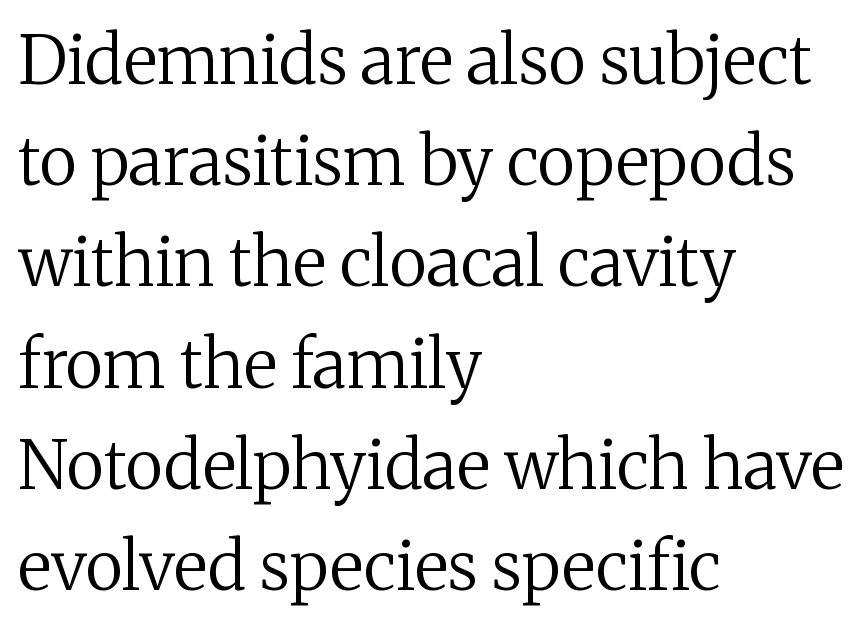
Q: Is the text bold? A: No.
Q: Is the text italic (slanted)? A: No, it is upright.
Q: Is the typeface a serif or a sans-serif typeface? A: Serif.
Q: Is the text underlined? A: No.
Q: How is the paragraph aligned? A: Left-aligned.
Q: Is the spacing between letters normal or unusually wide? A: Normal.
Q: Is the spacing between lines tight, normal or loose? A: Normal.
Q: Width (condensed, normal, or wide)? A: Normal.
Q: Stroke contrast? A: Medium.
Q: x-height? A: Medium.
Q: Monospaced? A: No.
